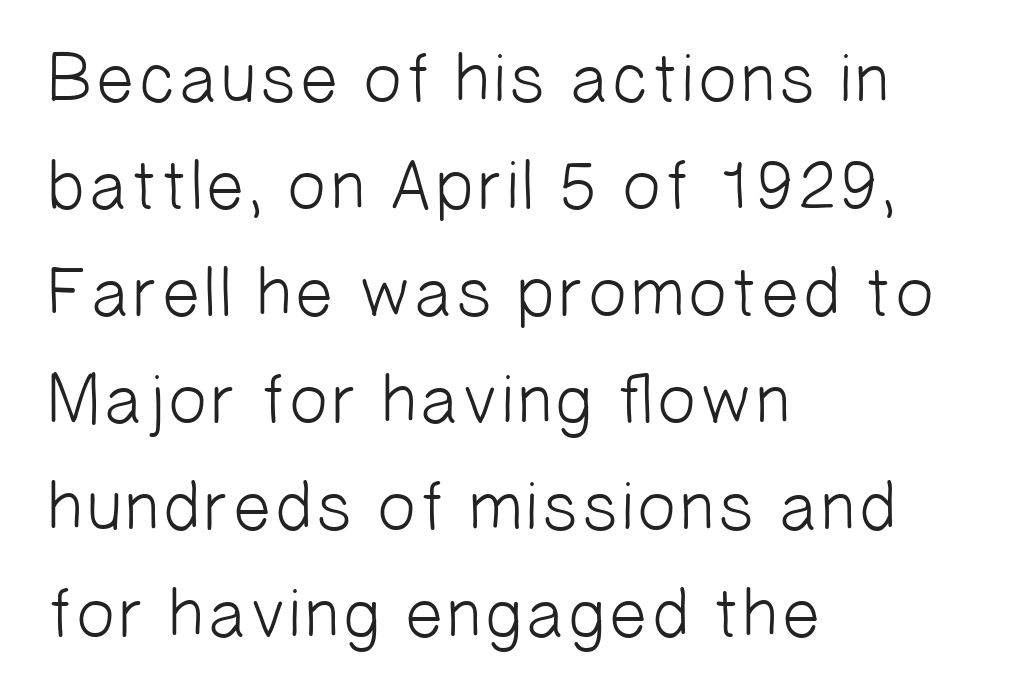
{"serif": "no", "bold": "no", "weight": "light", "width": "normal", "stroke_contrast": "low", "x_height": "medium", "monospaced": "no", "underline": "no", "align": "left", "line_spacing": "normal", "line_spacing_ratio": 1.53, "letter_spacing": "normal", "letter_spacing_em": 0.0, "glyph_px": 70}
